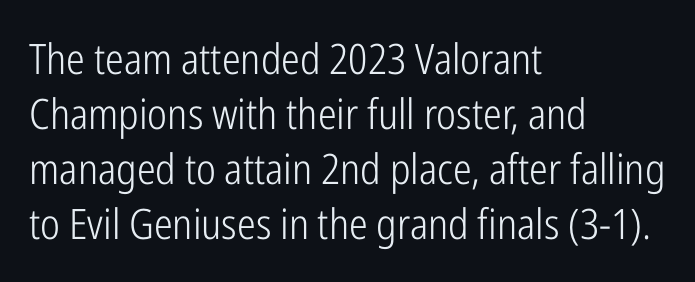
Bold? No — there's no thickening of the strokes. Check under the words: just untouched page. Summary of vertical rhythm: regular, with standard interline spacing. The letters sit at their default tracking, neither squeezed nor spread.
